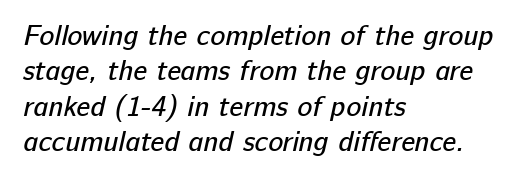
{"serif": "no", "bold": "no", "weight": "regular", "width": "normal", "stroke_contrast": "low", "x_height": "medium", "monospaced": "no", "underline": "no", "align": "left", "line_spacing": "normal", "line_spacing_ratio": 1.26, "letter_spacing": "normal", "letter_spacing_em": 0.0, "glyph_px": 28}
